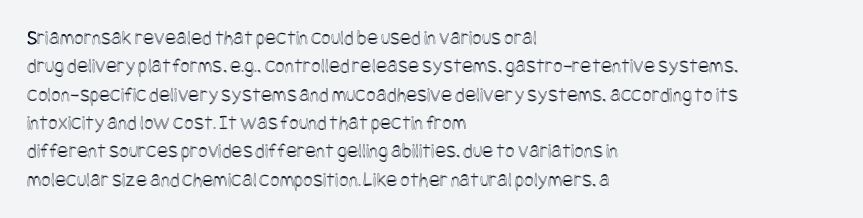
The image shows 21 px text type, upright; set left-aligned, normal line spacing (1.35x), normal letter spacing, not underlined.
